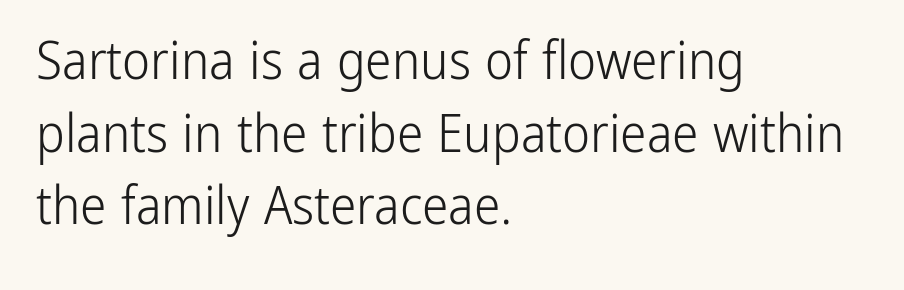
Each stroke keeps to a modest, everyday thickness or less. This is the regular roman posture of the typeface. Glyph-to-glyph distance matches everyday printed text. You could not count columns in this text — the font is proportionally spaced. The type family on display is of the sans-serif kind.
